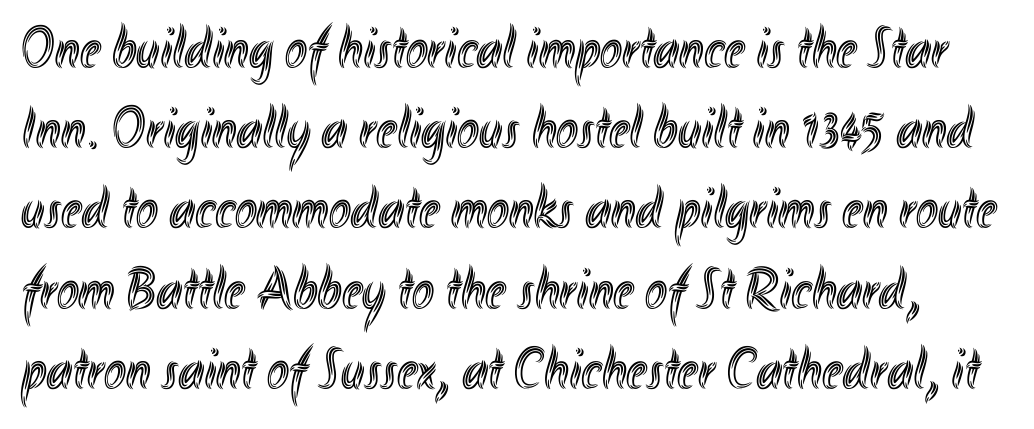
Glance below the letters and you will spot only blank space. Note the varied advance widths — an 'i' is clearly narrower than an 'm'. The designer left line spacing at the default. Standard letterfit; no display-style spreading of the glyphs.
